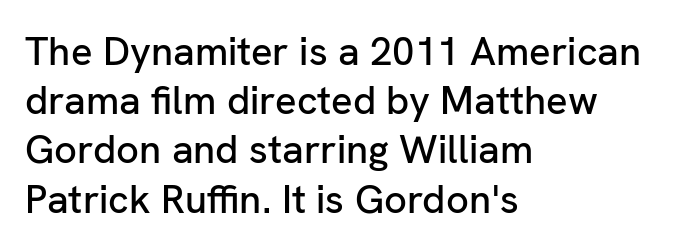
The face used here is rendered with its standard letterfit. This sample has the flowing, uneven cadence of proportional lettering. Leftover space on each line is placed entirely after the last word. This sample uses a sans-serif face. Any mark beneath the type? The region is blank. Vertical strokes here are truly vertical.
